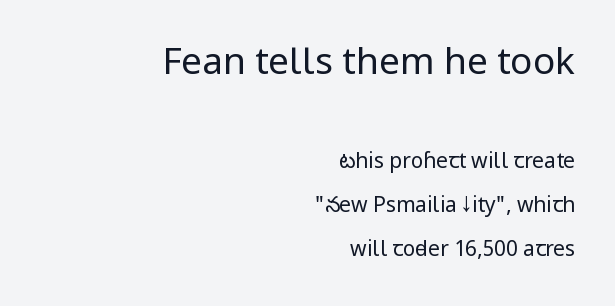
Q: Is the text bold? A: No.
Q: Is the text italic (slanted)? A: No, it is upright.
Q: Is the typeface a serif or a sans-serif typeface? A: Sans-serif.
Q: Is the text underlined? A: No.
Q: How is the paragraph aligned? A: Right-aligned.
Q: Is the spacing between letters normal or unusually wide? A: Normal.
Q: Is the spacing between lines tight, normal or loose? A: Loose.
Q: Which block of text is set in a larger size, the first (top) or the second (bottom)? A: The first (top) one.
Q: Width (condensed, normal, or wide)? A: Condensed.
Q: Stroke contrast? A: Low.
Q: x-height? A: Large.
Q: Monospaced? A: No.
